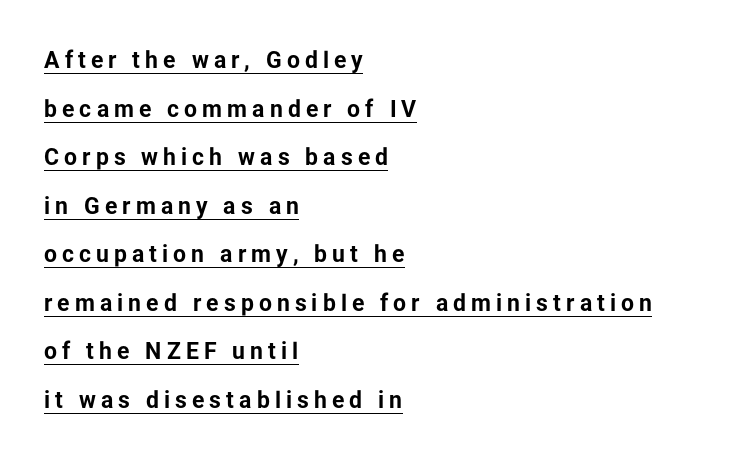
Underlined type. Is there any slant? The stems are plumb. You could only call the tracking loose — the letters float apart. The typesetter chose a ragged-right arrangement here. In terms of weight, the rendering is a true, heavy bold. Each new line begins a long way beneath the previous one.
